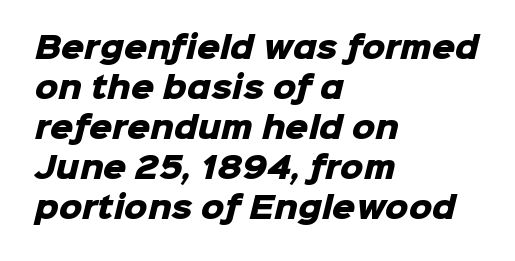
Short and long lines alike share a common starting point at left. This sample has the flowing, uneven cadence of proportional lettering. Decoration check: the copy has no underline. Here the glyphs are tracked normally, forming tight word shapes. This sample uses a sans-serif face. Vertical spacing — default.
